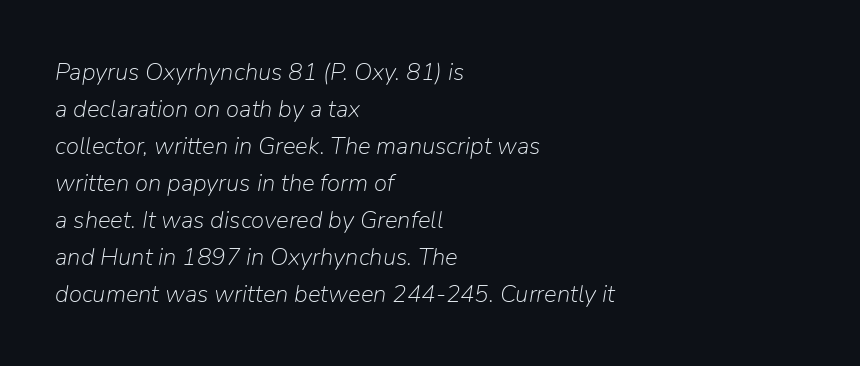
Q: Is the text bold? A: No.
Q: Is the text italic (slanted)? A: Yes, it leans right by about 9 degrees.
Q: Is the text underlined? A: No.
Q: How is the paragraph aligned? A: Left-aligned.
Q: Is the spacing between letters normal or unusually wide? A: Normal.
Q: Is the spacing between lines tight, normal or loose? A: Normal.
